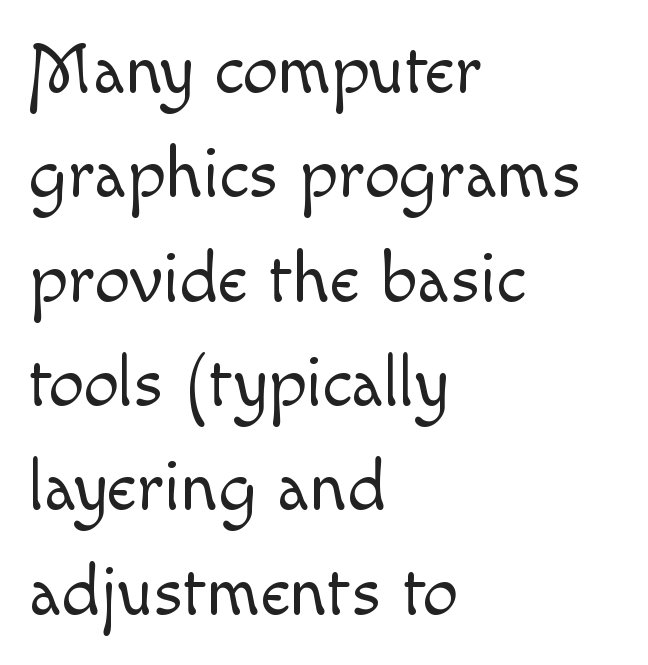
The passage shown is not bold in any degree. The passage shown is typed in a proportional face where columns would drift. The string is rendered with underlining switched off. A normal amount of white space separates one row of letters from the next. Ascenders rise straight up at ninety degrees.
